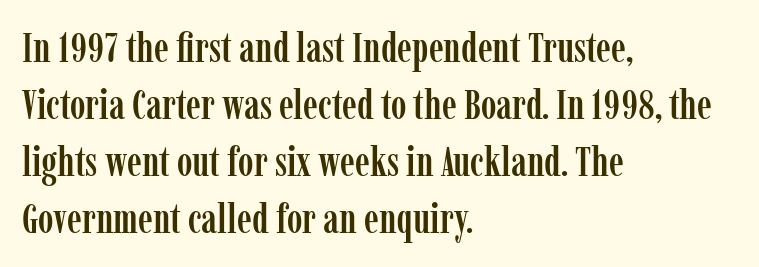
Classification — serif. You could not count columns in this text — the font is proportionally spaced. The paragraph shown leans on its left margin. You can tell it's not italic because the verticals are truly vertical.
